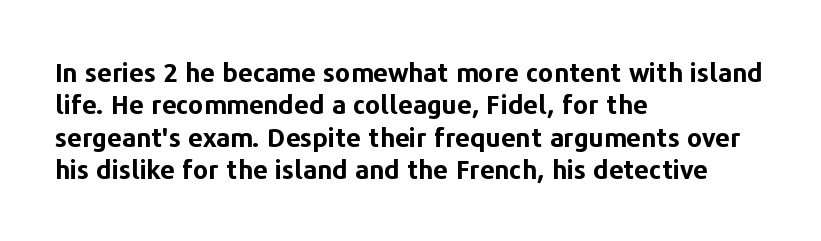
Q: Is the text bold? A: Yes.
Q: Is the text italic (slanted)? A: No, it is upright.
Q: Is the text underlined? A: No.
Q: How is the paragraph aligned? A: Left-aligned.
Q: Is the spacing between letters normal or unusually wide? A: Normal.
Q: Is the spacing between lines tight, normal or loose? A: Normal.
